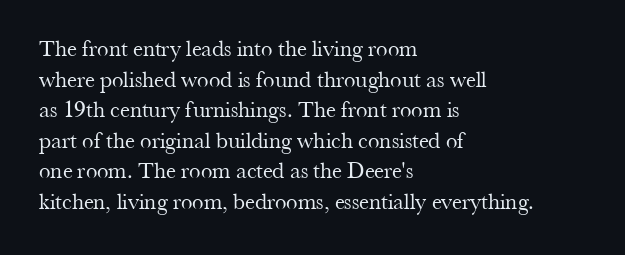
Q: Is the text bold? A: No.
Q: Is the text italic (slanted)? A: No, it is upright.
Q: Is the text underlined? A: No.
Q: How is the paragraph aligned? A: Left-aligned.
Q: Is the spacing between letters normal or unusually wide? A: Normal.
Q: Is the spacing between lines tight, normal or loose? A: Normal.
